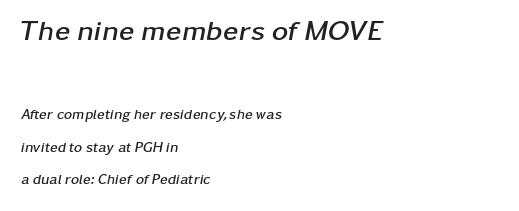
The face used here is proportionally spaced, like ordinary book or web type. Reading down the column, the eye jumps a long way to each next line. Two sizes are in play, and the larger belongs to the first block. In terms of weight, the rendering is a true, heavy bold. This sample uses an oblique cut, with every glyph tilted off the vertical. Standard letterfit; no display-style spreading of the glyphs.
